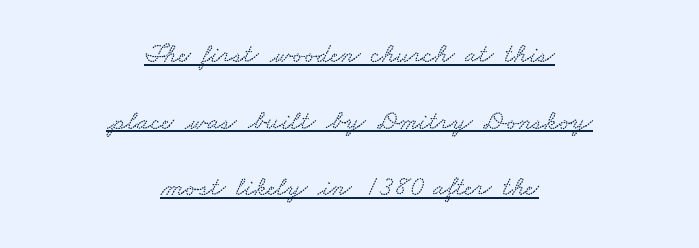
Q: Is the text underlined? A: Yes.
Q: How is the paragraph aligned? A: Centered.
Q: Is the spacing between letters normal or unusually wide? A: Normal.
Q: Is the spacing between lines tight, normal or loose? A: Loose.
